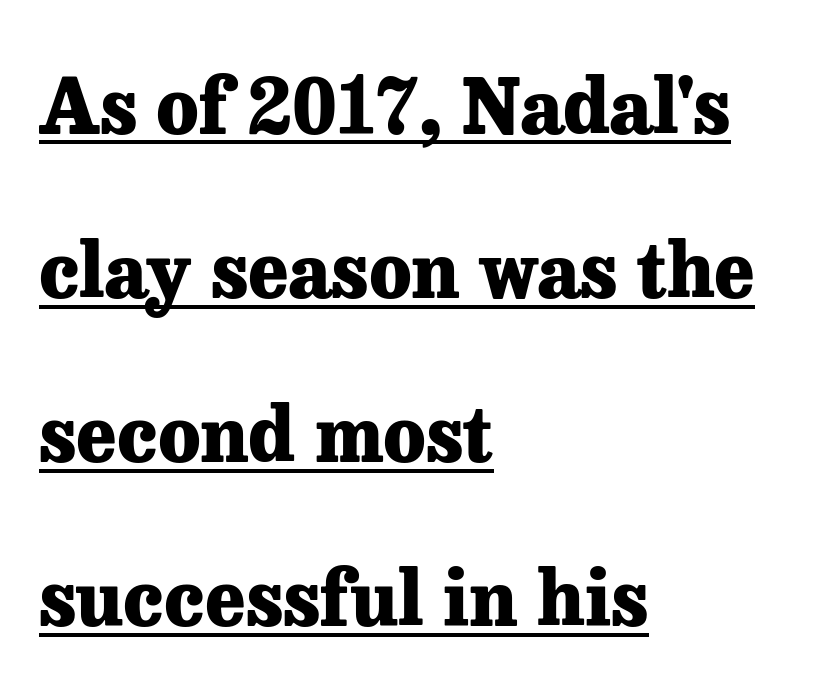
Q: Is the text bold? A: Yes.
Q: Is the text italic (slanted)? A: No, it is upright.
Q: Is the typeface a serif or a sans-serif typeface? A: Serif.
Q: Is the text underlined? A: Yes.
Q: How is the paragraph aligned? A: Left-aligned.
Q: Is the spacing between letters normal or unusually wide? A: Normal.
Q: Is the spacing between lines tight, normal or loose? A: Loose.
Q: Width (condensed, normal, or wide)? A: Normal.
Q: Stroke contrast? A: Low.
Q: x-height? A: Medium.
Q: Monospaced? A: No.
